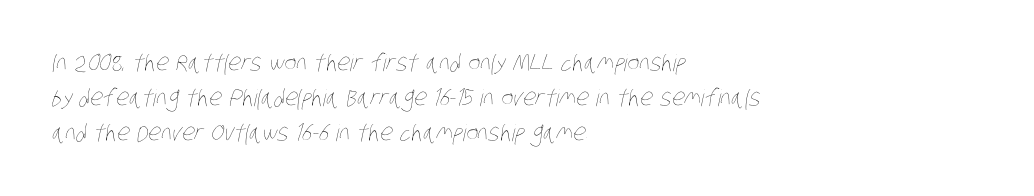
Q: Is the text bold? A: No.
Q: Is the text underlined? A: No.
Q: How is the paragraph aligned? A: Left-aligned.
Q: Is the spacing between letters normal or unusually wide? A: Normal.
Q: Is the spacing between lines tight, normal or loose? A: Normal.
